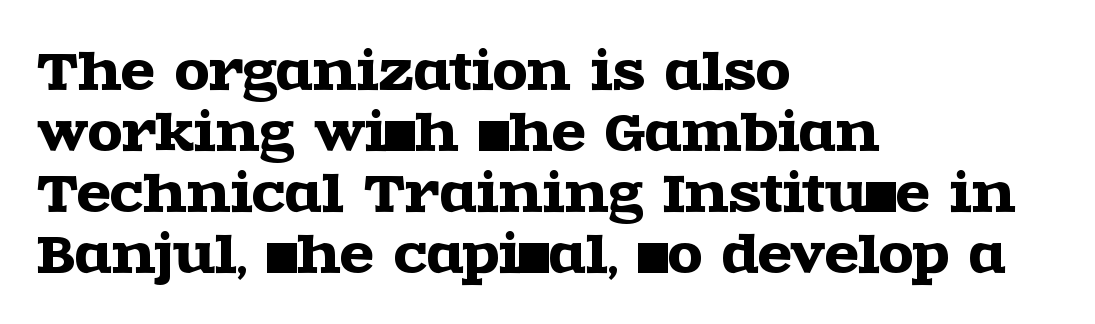
{"serif": "yes", "italic": "no", "width": "wide", "x_height": "large", "monospaced": "no", "underline": "no", "align": "left", "line_spacing_ratio": 1.22, "letter_spacing": "normal", "letter_spacing_em": 0.0, "glyph_px": 50}
